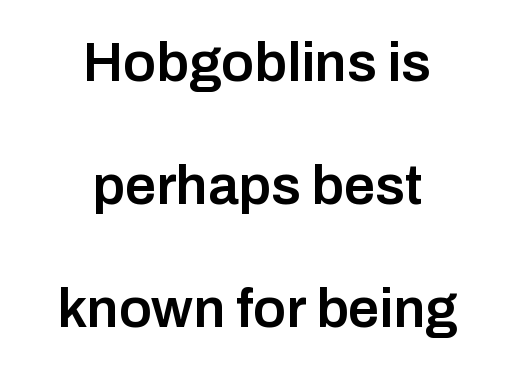
Q: Is the text bold? A: Semi-bold.
Q: Is the text italic (slanted)? A: No, it is upright.
Q: Is the typeface a serif or a sans-serif typeface? A: Sans-serif.
Q: Is the text underlined? A: No.
Q: How is the paragraph aligned? A: Centered.
Q: Is the spacing between letters normal or unusually wide? A: Normal.
Q: Is the spacing between lines tight, normal or loose? A: Loose.
Q: Width (condensed, normal, or wide)? A: Normal.
Q: Stroke contrast? A: Low.
Q: x-height? A: Medium.
Q: Monospaced? A: No.
